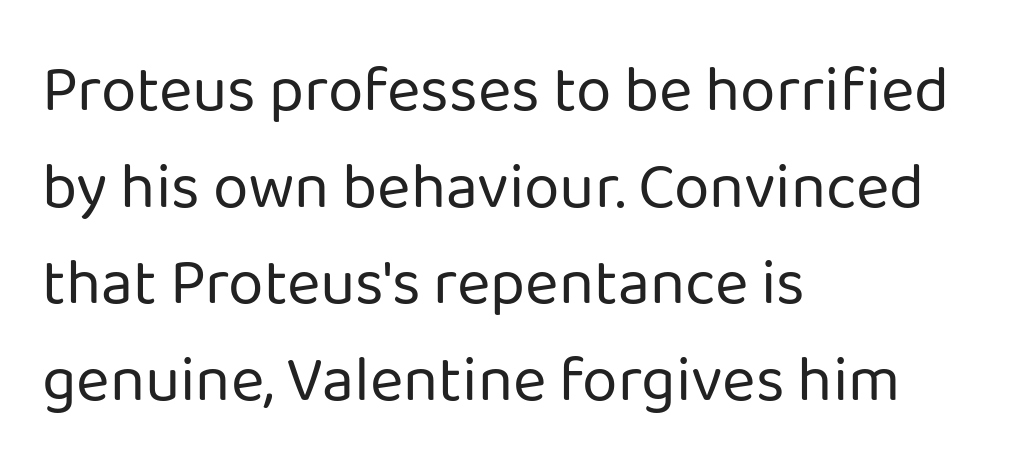
{"serif": "no", "italic": "no", "bold": "no", "weight": "regular", "width": "normal", "stroke_contrast": "low", "x_height": "medium", "monospaced": "no", "underline": "no", "align": "left", "line_spacing": "normal", "line_spacing_ratio": 1.51, "letter_spacing": "normal", "letter_spacing_em": 0.0, "glyph_px": 64}
